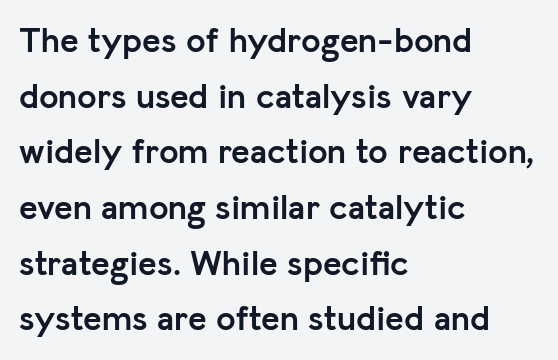
The image shows 35 px semibold sans-serif type, upright; set left-aligned, normal line spacing (1.59x), normal letter spacing, not underlined; low stroke contrast and a medium x-height.
